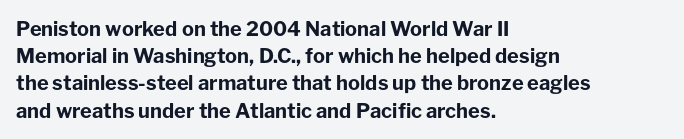
Vertical strokes here are truly vertical. Line spacing here is normal. The rendering anchors every line to the left-hand side. Short note: letters normally spaced. Has an underline been added? It has not. The sample has been set heavy, in full bold.
